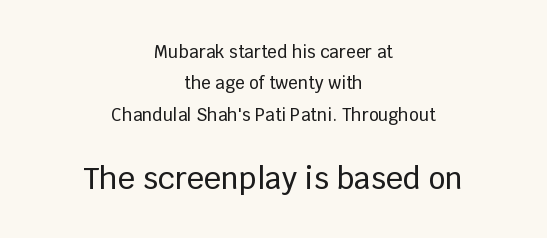
Scale increases going downward across the two blocks. Type style note: lacks serifs. The passage shown is not underscored anywhere. Is the block centered? Yes — each line is placed symmetrically about the middle. Tracking value appears to be zero — textbook default spacing.
